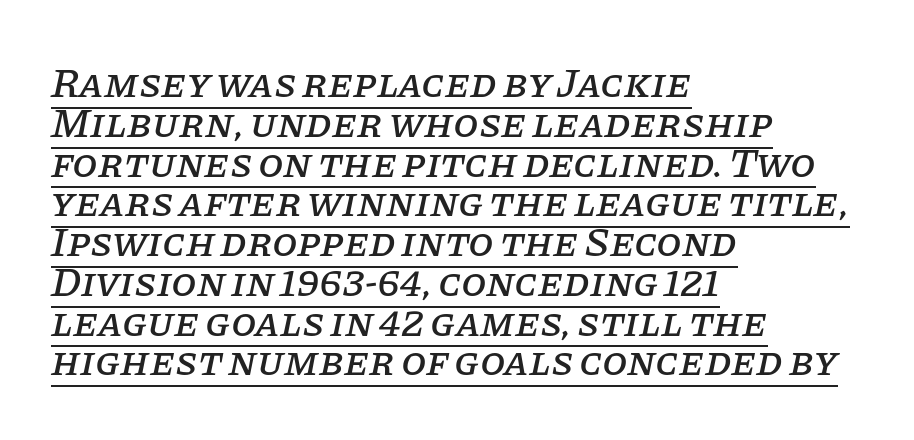
The image shows 41 px serif type, italic (leaning right); set left-aligned, tight line spacing (0.97x), normal letter spacing, underlined; low stroke contrast and a large x-height.
